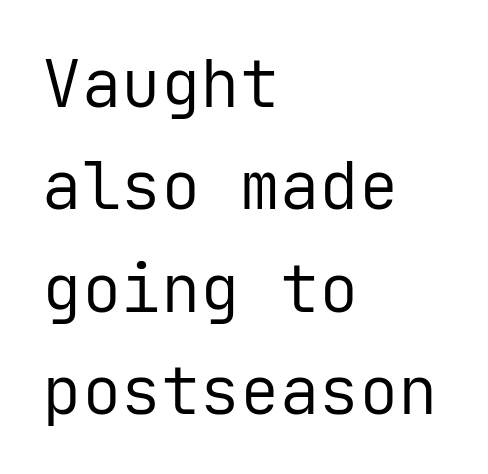
The image shows 66 px regular-weight sans-serif type, upright, monospaced; set left-aligned, normal line spacing (1.55x), normal letter spacing, not underlined; low stroke contrast and a medium x-height.
